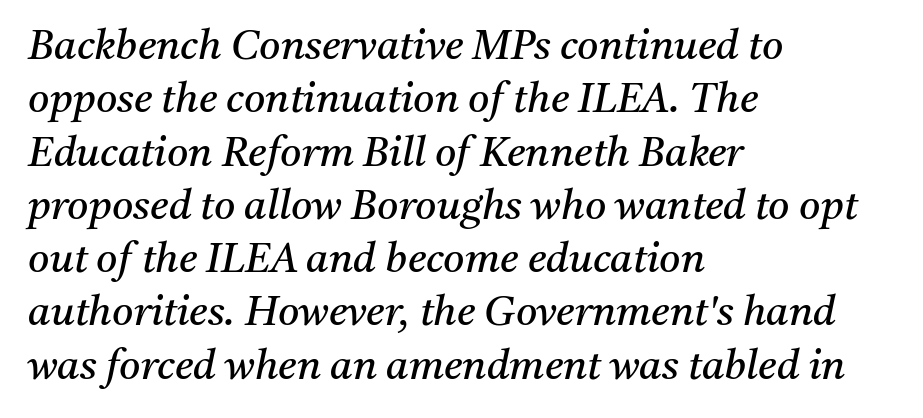
{"serif": "yes", "italic": "yes", "lean": "right", "slant_degrees": 11, "bold": "no", "weight": "regular", "width": "normal", "stroke_contrast": "medium", "x_height": "medium", "monospaced": "no", "underline": "no", "align": "left", "line_spacing": "normal", "line_spacing_ratio": 1.3, "letter_spacing": "normal", "letter_spacing_em": 0.0, "glyph_px": 41}
